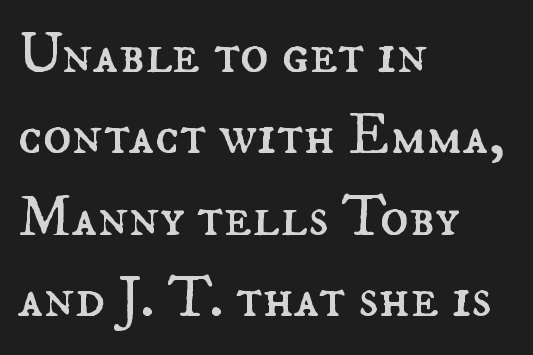
The image shows 59 px regular-weight type, upright; set left-aligned, normal line spacing (1.38x), normal letter spacing, not underlined; medium stroke contrast and a small x-height.
